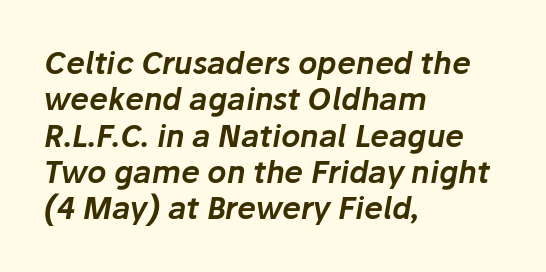
Q: Is the text italic (slanted)? A: Yes, it leans right by about 10 degrees.
Q: Is the text underlined? A: No.
Q: How is the paragraph aligned? A: Left-aligned.
Q: Is the spacing between letters normal or unusually wide? A: Normal.
Q: Width (condensed, normal, or wide)? A: Normal.
Q: Stroke contrast? A: Low.
Q: x-height? A: Medium.
Q: Monospaced? A: No.
